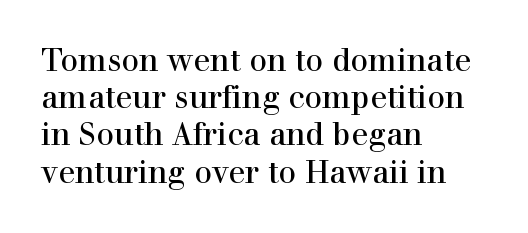
Q: Is the text italic (slanted)? A: No, it is upright.
Q: Is the typeface a serif or a sans-serif typeface? A: Serif.
Q: Is the text underlined? A: No.
Q: How is the paragraph aligned? A: Left-aligned.
Q: Is the spacing between letters normal or unusually wide? A: Normal.
Q: Width (condensed, normal, or wide)? A: Normal.
Q: x-height? A: Medium.
Q: Monospaced? A: No.
